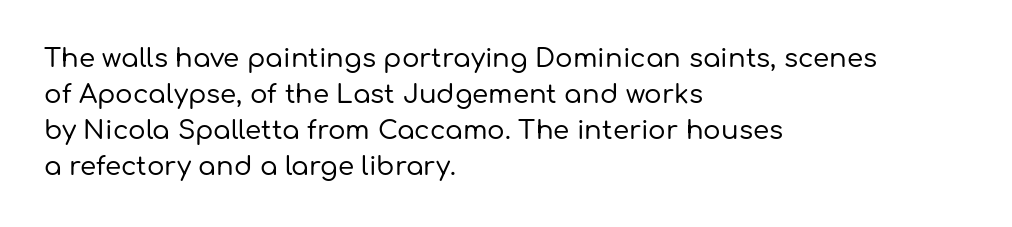
Q: Is the text italic (slanted)? A: No, it is upright.
Q: Is the text underlined? A: No.
Q: How is the paragraph aligned? A: Left-aligned.
Q: Is the spacing between letters normal or unusually wide? A: Normal.
Q: Is the spacing between lines tight, normal or loose? A: Normal.
